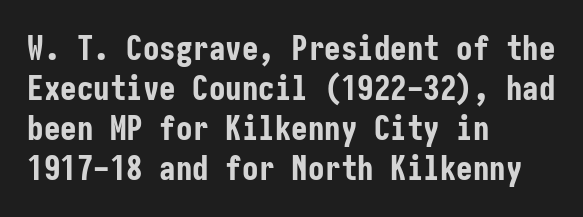
{"serif": "no", "italic": "no", "bold": "yes", "weight": "bold", "width": "condensed", "stroke_contrast": "low", "x_height": "medium", "underline": "no", "align": "left", "line_spacing_ratio": 1.21, "letter_spacing": "normal", "letter_spacing_em": 0.0, "glyph_px": 33}
